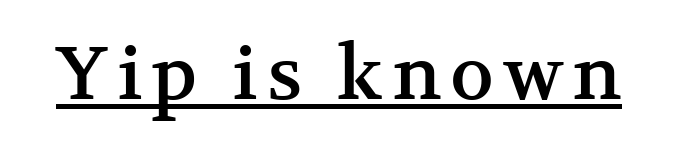
Q: Is the text italic (slanted)? A: No, it is upright.
Q: Is the typeface a serif or a sans-serif typeface? A: Serif.
Q: Is the text underlined? A: Yes.
Q: Width (condensed, normal, or wide)? A: Normal.
Q: Stroke contrast? A: Medium.
Q: x-height? A: Medium.
Q: Monospaced? A: No.
